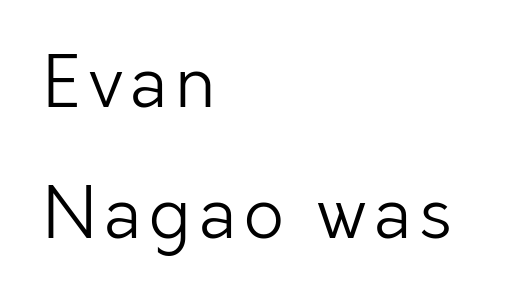
{"serif": "no", "italic": "no", "bold": "no", "weight": "light", "width": "normal", "stroke_contrast": "low", "x_height": "medium", "monospaced": "no", "underline": "no", "align": "left", "line_spacing_ratio": 1.87, "glyph_px": 70}
